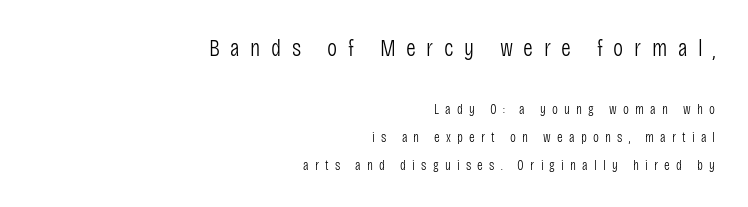
{"italic": "no", "bold": "no", "underline": "no", "align": "right", "line_spacing": "loose", "line_spacing_ratio": 1.99, "letter_spacing": "wide", "letter_spacing_em": 0.44, "larger_block": "first", "size_ratio": 1.71, "glyph_px": 24}
